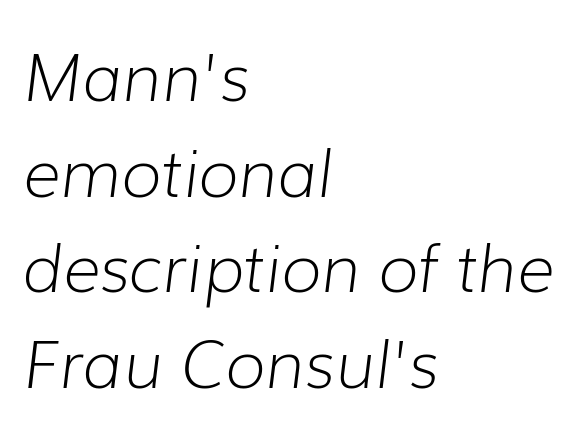
{"italic": "yes", "lean": "right", "slant_degrees": 7, "bold": "no", "weight": "light", "width": "normal", "stroke_contrast": "low", "x_height": "medium", "monospaced": "no", "underline": "no", "align": "left", "line_spacing": "normal", "line_spacing_ratio": 1.47, "letter_spacing": "normal", "letter_spacing_em": 0.0, "glyph_px": 65}
